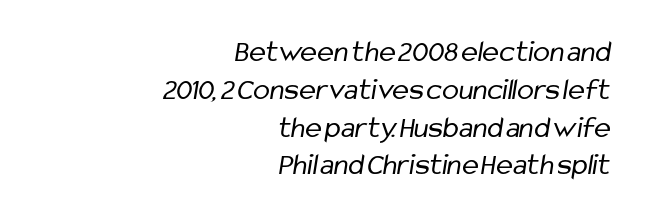
The face used here is a sans, in the tradition of grotesques and geometrics. No letter is thick-stroked: the sample isn't bold. The lines are quadded right. Descenders hang freely into open space. Do the characters align in a grid? No, the font is proportional.
